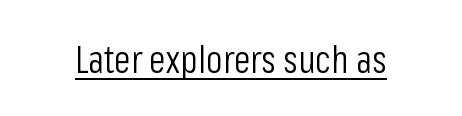
Every character sits straight up, as roman type does. A continuous stroke trails under the words, as in a hyperlink. Stroke mass is kept to a normal reading level or below. Look at the bottom of the vertical strokes: they stop flat, with no serifs. This sample has the flowing, uneven cadence of proportional lettering.
